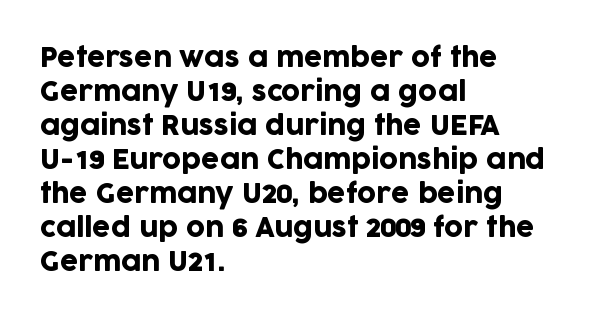
Q: Is the text italic (slanted)? A: No, it is upright.
Q: Is the text underlined? A: No.
Q: How is the paragraph aligned? A: Left-aligned.
Q: Is the spacing between letters normal or unusually wide? A: Normal.
Q: Is the spacing between lines tight, normal or loose? A: Normal.
